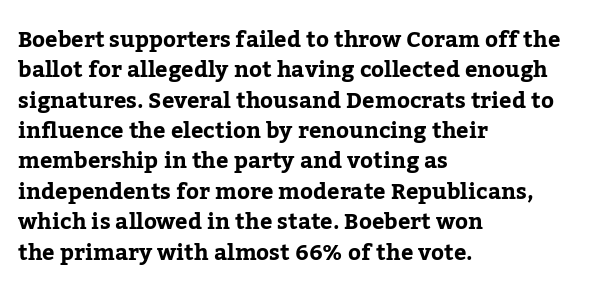
The image shows 22 px bold type, upright; set left-aligned, normal line spacing (1.38x), normal letter spacing, not underlined.
